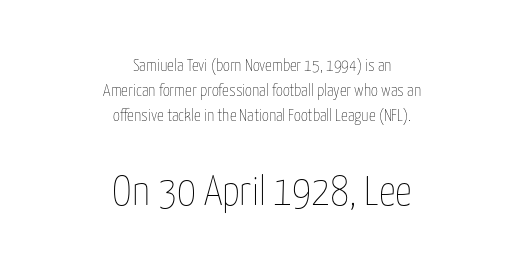
The image shows 42 px thin, condensed type, upright; set centered, normal line spacing (1.47x), normal letter spacing, not underlined; the second (bottom) block is 2.47x larger; low stroke contrast and a medium x-height.
